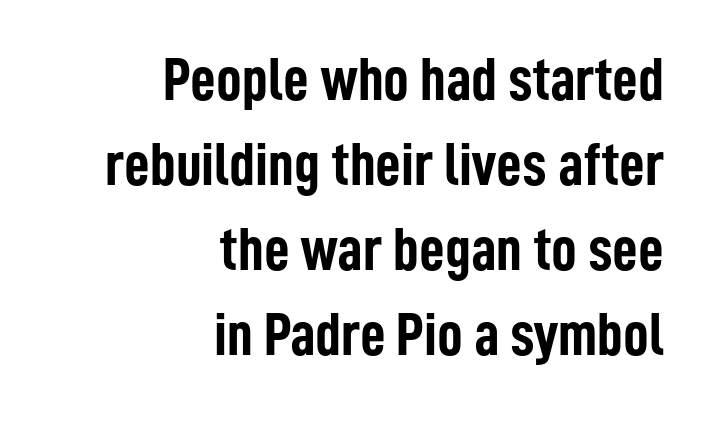
Inter-character spacing is left at the font's built-in metrics. The text was rendered using a sans face with plain stroke endings. Ordinary non-slanted type is in use. Looks like regular typesetting: each glyph gets only the width it needs.
